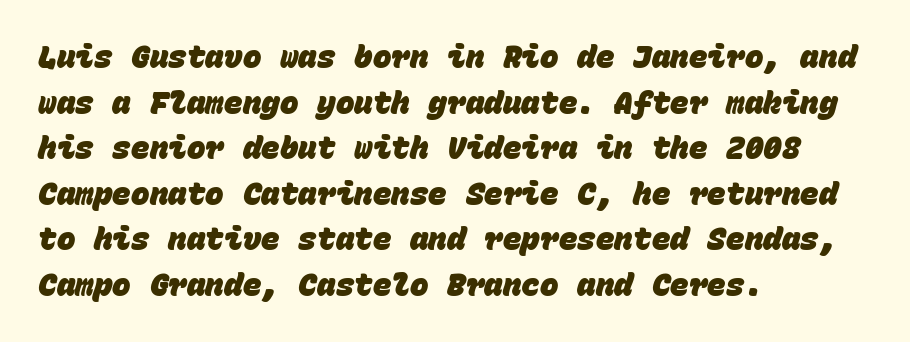
The image shows 31 px heavy sans-serif type, monospaced; set left-aligned, normal line spacing (1.47x), normal letter spacing, not underlined; low stroke contrast and a large x-height.
